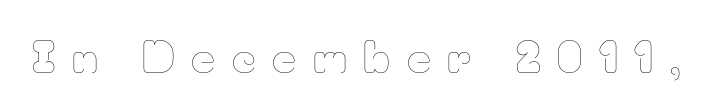
{"italic": "no", "bold": "no", "weight": "thin", "width": "normal", "stroke_contrast": "low", "x_height": "small", "monospaced": "no", "underline": "no", "letter_spacing": "wide", "letter_spacing_em": 0.41, "glyph_px": 41}
